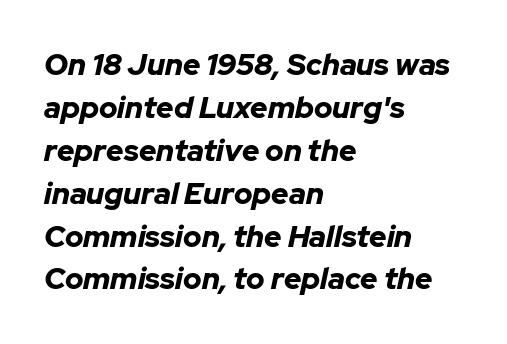
Q: Is the text bold? A: Yes.
Q: Is the text italic (slanted)? A: Yes, it leans right by about 12 degrees.
Q: Is the text underlined? A: No.
Q: How is the paragraph aligned? A: Left-aligned.
Q: Is the spacing between letters normal or unusually wide? A: Normal.
Q: Is the spacing between lines tight, normal or loose? A: Normal.
Q: Width (condensed, normal, or wide)? A: Normal.
Q: Stroke contrast? A: Low.
Q: x-height? A: Medium.
Q: Monospaced? A: No.
